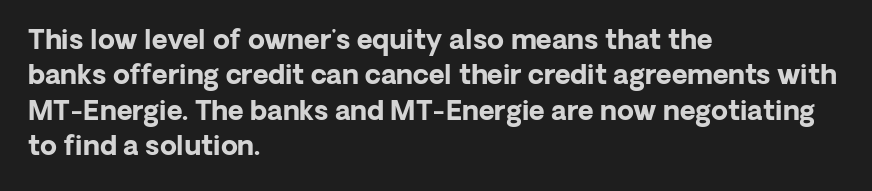
The image shows 27 px bold type, upright; set left-aligned, normal line spacing (1.31x), normal letter spacing, not underlined.
